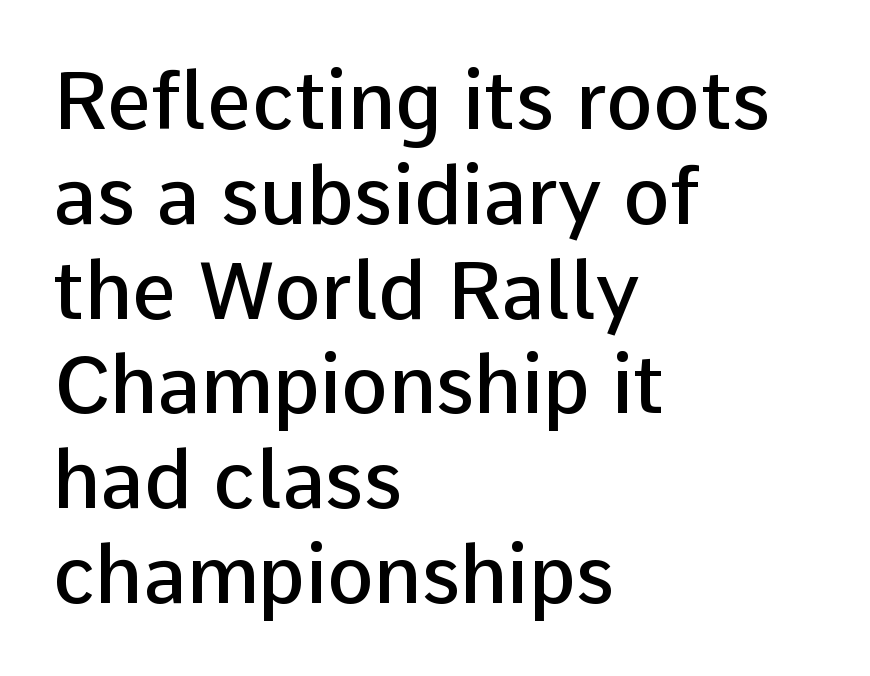
Line beginnings align vertically; line endings do not. The passage shown is not underscored anywhere. A semibold gives these letters moderate extra thickness, short of bold. Each word holds together tightly as a unit, with standard inter-letter gaps. Look at the bottom of the vertical strokes: they stop flat, with no serifs.
